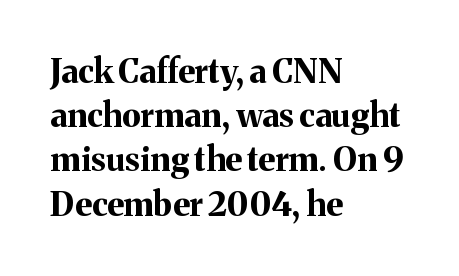
Decoration check: the copy has no underline. When letters stand straight like this, we call the style roman or upright. Visually the block forms a straight wall on the left and a jagged coastline on the right. The line-height multiplier appears to be the usual default.
